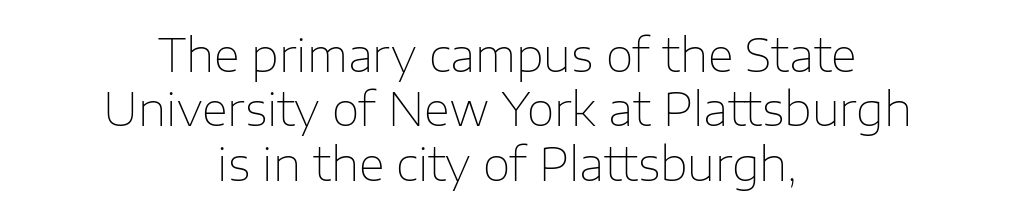
Q: Is the text bold? A: No.
Q: Is the text italic (slanted)? A: No, it is upright.
Q: Is the typeface a serif or a sans-serif typeface? A: Sans-serif.
Q: Is the text underlined? A: No.
Q: How is the paragraph aligned? A: Centered.
Q: Is the spacing between letters normal or unusually wide? A: Normal.
Q: Width (condensed, normal, or wide)? A: Normal.
Q: Stroke contrast? A: Low.
Q: x-height? A: Medium.
Q: Monospaced? A: No.
